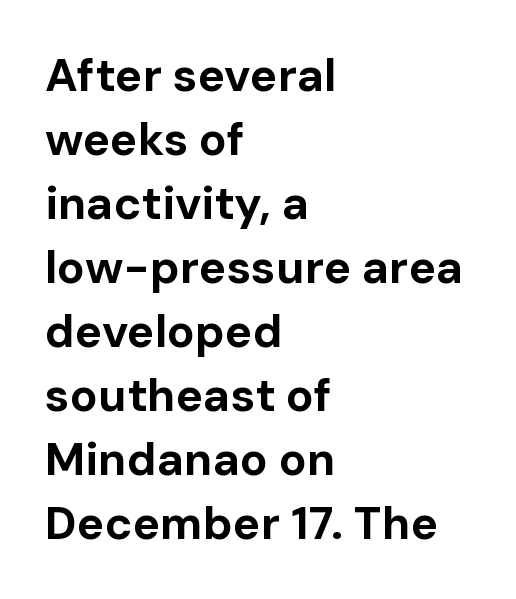
Q: Is the text bold? A: Yes.
Q: Is the text italic (slanted)? A: No, it is upright.
Q: Is the typeface a serif or a sans-serif typeface? A: Sans-serif.
Q: Is the text underlined? A: No.
Q: How is the paragraph aligned? A: Left-aligned.
Q: Is the spacing between letters normal or unusually wide? A: Normal.
Q: Is the spacing between lines tight, normal or loose? A: Normal.
Q: Width (condensed, normal, or wide)? A: Normal.
Q: Stroke contrast? A: Low.
Q: x-height? A: Medium.
Q: Monospaced? A: No.
